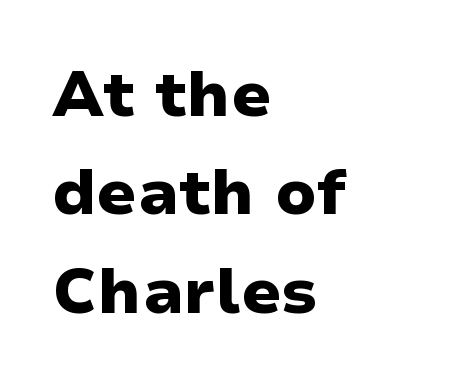
The image shows 63 px heavy, wide sans-serif type, upright; set left-aligned, normal line spacing (1.56x), normal letter spacing, not underlined; low stroke contrast and a medium x-height.
